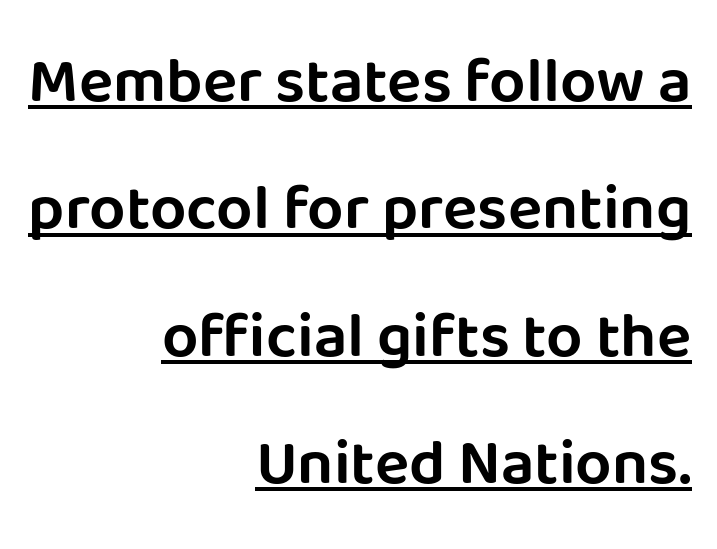
The image shows 64 px sans-serif type, upright; set right-aligned, loose line spacing (1.99x), normal letter spacing, underlined; low stroke contrast and a large x-height.
